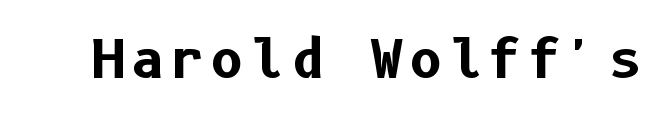
{"serif": "no", "italic": "no", "bold": "yes", "weight": "bold", "width": "normal", "stroke_contrast": "low", "x_height": "medium", "underline": "no", "glyph_px": 51}
